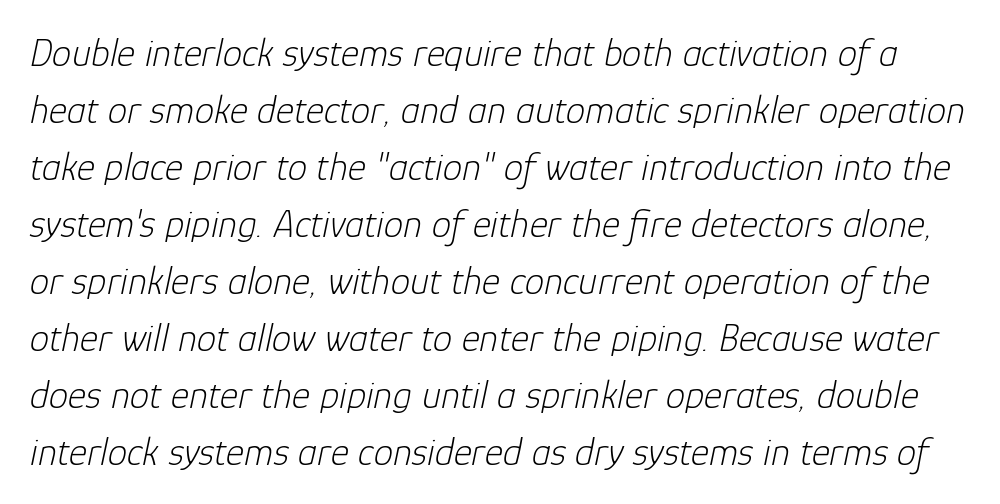
These glyphs show unthickened strokes, regular width or finer. The face used here is proportionally spaced, like ordinary book or web type. Anything drawn beneath the words? Only blank space. What stands out about the letter spacing? Nothing — it is the standard amount. Leading matches the norm, producing a regular column. Characters are canted at an angle relative to the baseline's perpendicular.
